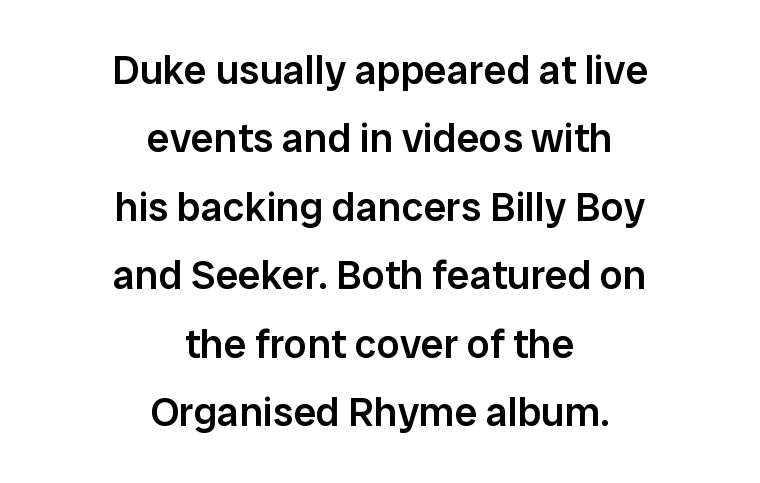
Q: Is the text bold? A: Semi-bold.
Q: Is the text italic (slanted)? A: No, it is upright.
Q: Is the typeface a serif or a sans-serif typeface? A: Sans-serif.
Q: Is the text underlined? A: No.
Q: How is the paragraph aligned? A: Centered.
Q: Is the spacing between letters normal or unusually wide? A: Normal.
Q: Is the spacing between lines tight, normal or loose? A: Normal.
Q: Width (condensed, normal, or wide)? A: Normal.
Q: Stroke contrast? A: Low.
Q: x-height? A: Medium.
Q: Monospaced? A: No.
